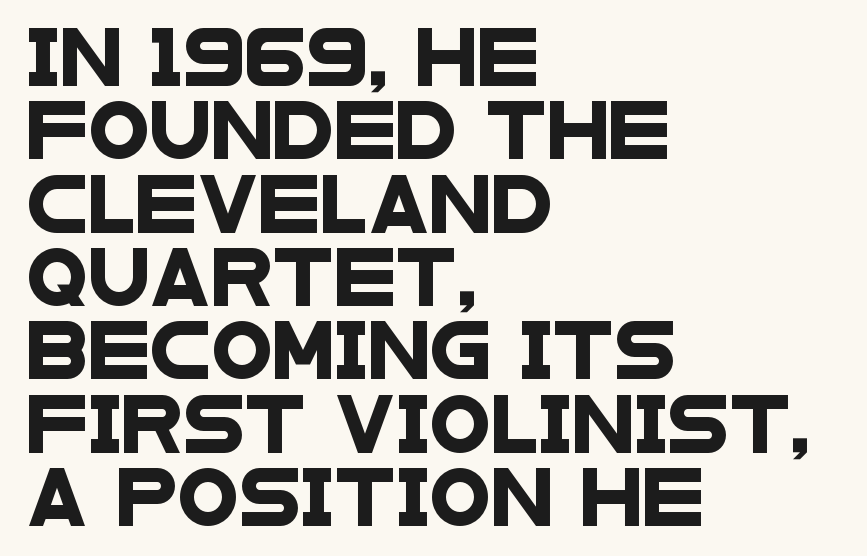
{"serif": "no", "width": "wide", "stroke_contrast": "low", "x_height": "large", "monospaced": "no", "underline": "no", "align": "left", "line_spacing": "normal", "line_spacing_ratio": 1.31, "letter_spacing": "normal", "letter_spacing_em": 0.0, "glyph_px": 56}
